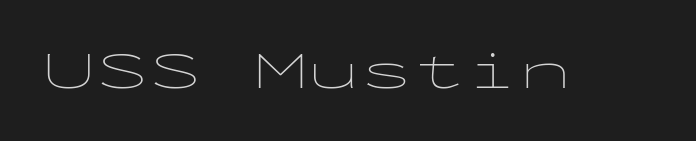
The image shows 53 px thin, wide sans-serif type, upright, monospaced; set normal letter spacing, not underlined; low stroke contrast and a medium x-height.
